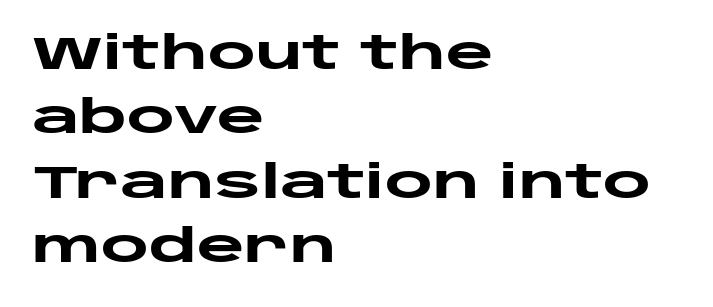
{"serif": "no", "italic": "no", "bold": "yes", "weight": "heavy", "width": "wide", "stroke_contrast": "low", "x_height": "large", "monospaced": "no", "underline": "no", "align": "left", "line_spacing": "normal", "line_spacing_ratio": 1.4, "letter_spacing": "normal", "letter_spacing_em": 0.0, "glyph_px": 46}
